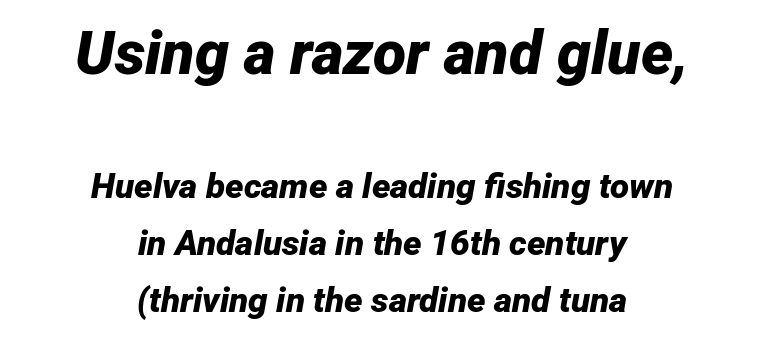
Q: Is the text bold? A: Yes.
Q: Is the text italic (slanted)? A: Yes, it leans right by about 12 degrees.
Q: Is the text underlined? A: No.
Q: How is the paragraph aligned? A: Centered.
Q: Is the spacing between letters normal or unusually wide? A: Normal.
Q: Is the spacing between lines tight, normal or loose? A: Normal.
Q: Which block of text is set in a larger size, the first (top) or the second (bottom)? A: The first (top) one.
Q: Width (condensed, normal, or wide)? A: Normal.
Q: Stroke contrast? A: Low.
Q: x-height? A: Medium.
Q: Monospaced? A: No.
